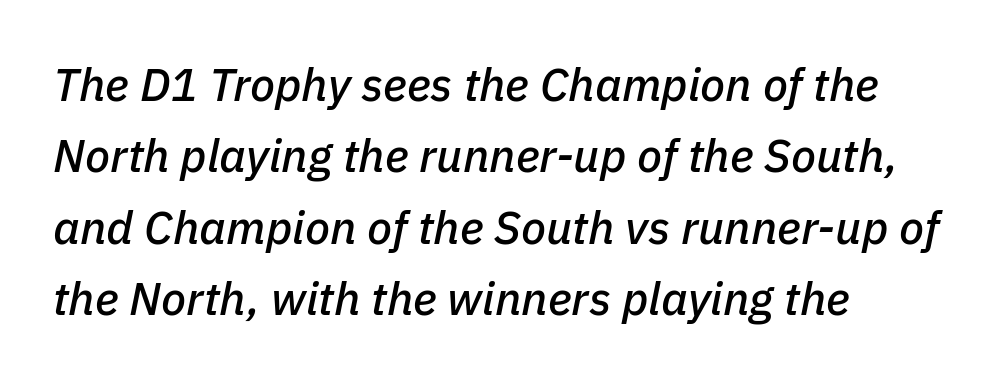
The image shows 46 px text type, italic (leaning right); set left-aligned, normal line spacing (1.55x), normal letter spacing, not underlined; low stroke contrast and a medium x-height.
